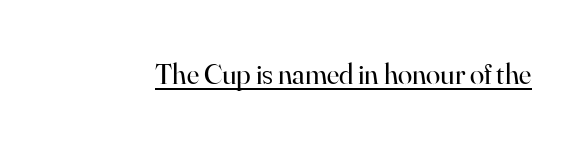
Q: Is the text bold? A: No.
Q: Is the text italic (slanted)? A: No, it is upright.
Q: Is the typeface a serif or a sans-serif typeface? A: Serif.
Q: Is the text underlined? A: Yes.
Q: Is the spacing between letters normal or unusually wide? A: Normal.
Q: Width (condensed, normal, or wide)? A: Normal.
Q: Stroke contrast? A: High.
Q: x-height? A: Small.
Q: Monospaced? A: No.
